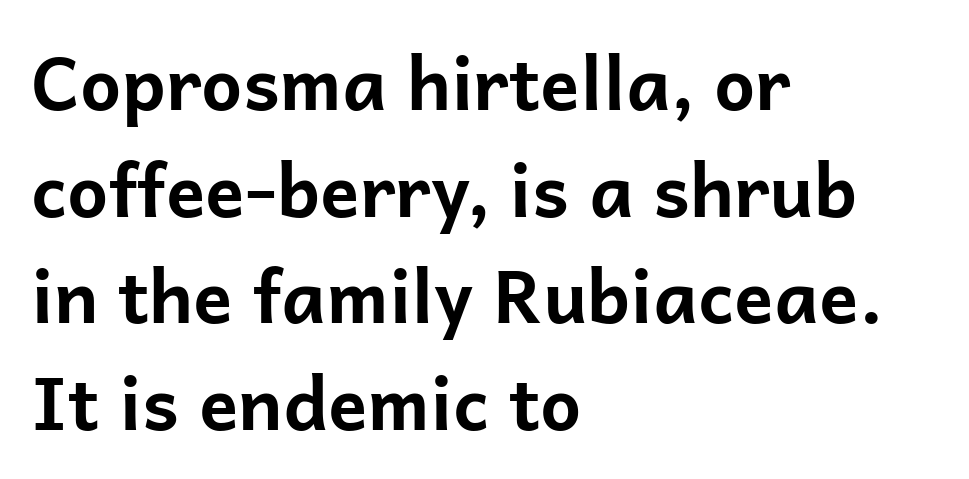
Does the type have serifs? No, each stem ends abruptly. If you drew a line through each stem, it would be perfectly vertical. Descenders hang freely into open space. Weight check: bold — yes, fully. The rendering uses natural spacing where letterforms have individual widths.
